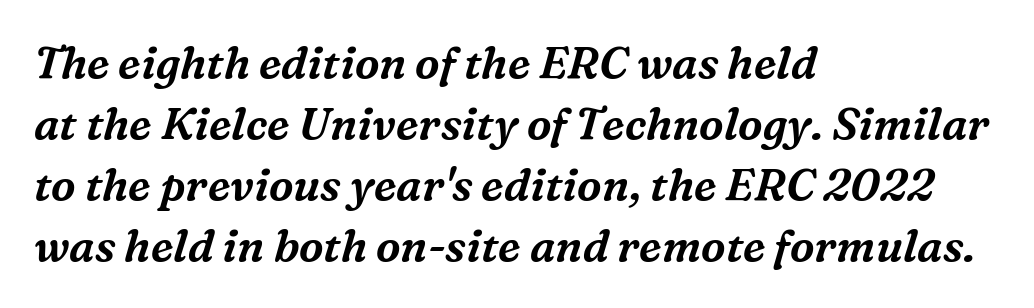
{"serif": "yes", "italic": "yes", "lean": "right", "slant_degrees": 16, "width": "normal", "stroke_contrast": "medium", "x_height": "medium", "monospaced": "no", "underline": "no", "align": "left", "line_spacing": "normal", "line_spacing_ratio": 1.39, "letter_spacing": "normal", "letter_spacing_em": 0.0, "glyph_px": 44}
